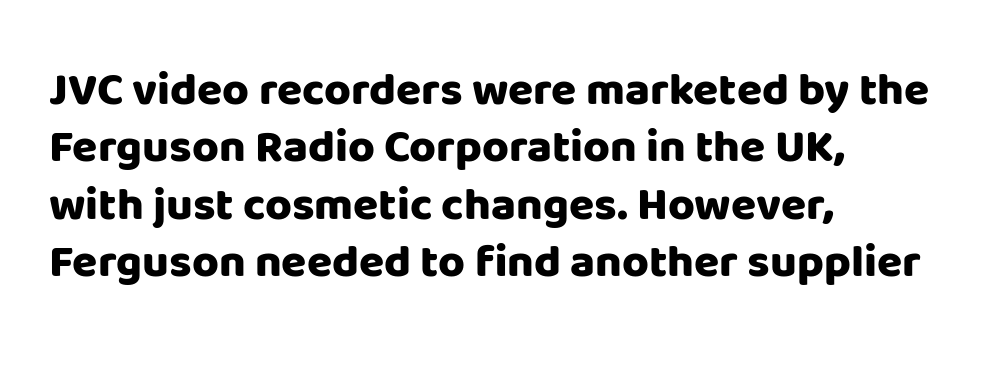
{"serif": "no", "italic": "no", "bold": "yes", "weight": "heavy", "width": "normal", "stroke_contrast": "low", "x_height": "large", "monospaced": "no", "underline": "no", "align": "left", "line_spacing": "normal", "line_spacing_ratio": 1.25, "letter_spacing": "normal", "letter_spacing_em": 0.0, "glyph_px": 46}
